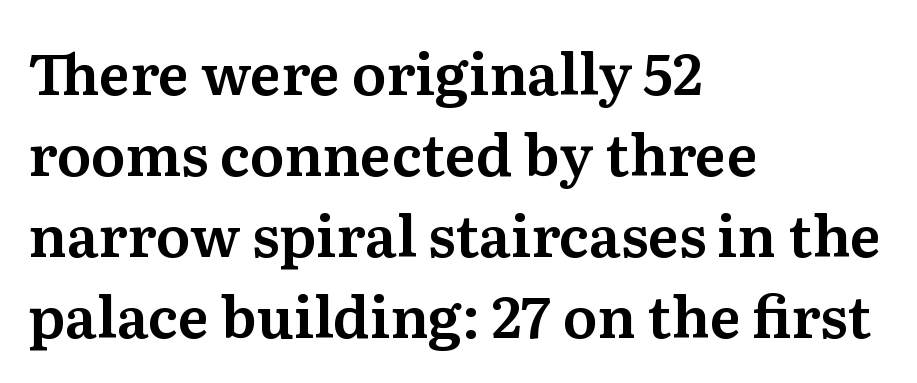
Q: Is the text italic (slanted)? A: No, it is upright.
Q: Is the typeface a serif or a sans-serif typeface? A: Serif.
Q: Is the text underlined? A: No.
Q: How is the paragraph aligned? A: Left-aligned.
Q: Is the spacing between letters normal or unusually wide? A: Normal.
Q: Is the spacing between lines tight, normal or loose? A: Normal.
Q: Width (condensed, normal, or wide)? A: Normal.
Q: Stroke contrast? A: Medium.
Q: x-height? A: Medium.
Q: Monospaced? A: No.
